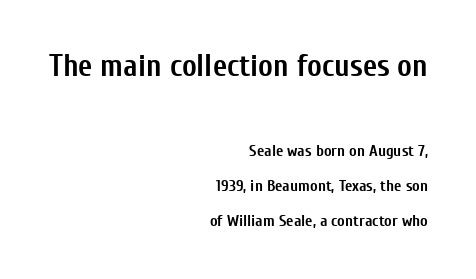
{"serif": "no", "italic": "no", "bold": "yes", "weight": "semibold", "width": "condensed", "stroke_contrast": "low", "x_height": "medium", "monospaced": "no", "underline": "no", "align": "right", "line_spacing": "loose", "line_spacing_ratio": 2.19, "letter_spacing": "normal", "letter_spacing_em": 0.0, "larger_block": "first", "size_ratio": 1.94, "glyph_px": 31}
